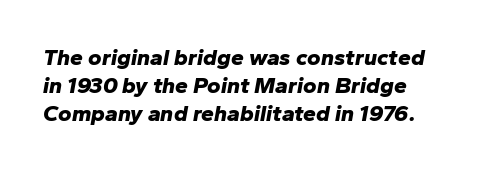
Q: Is the text bold? A: Yes.
Q: Is the text italic (slanted)? A: Yes, it leans right by about 10 degrees.
Q: Is the text underlined? A: No.
Q: Is the spacing between letters normal or unusually wide? A: Normal.
